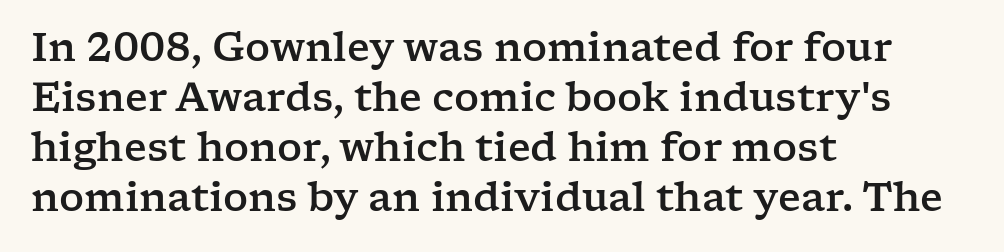
{"serif": "yes", "italic": "no", "width": "wide", "stroke_contrast": "low", "x_height": "medium", "monospaced": "no", "underline": "no", "align": "left", "line_spacing": "normal", "line_spacing_ratio": 1.28, "letter_spacing": "normal", "letter_spacing_em": 0.0, "glyph_px": 39}
